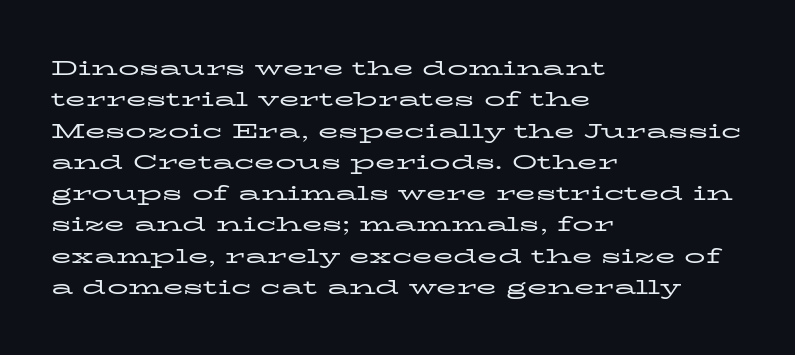
Ordinary non-slanted type is in use. Honestly, the row spacing looks completely unremarkable. These lines keep a tight, regular rhythm from letter to letter. These lines stack with their left ends in a neat column.
